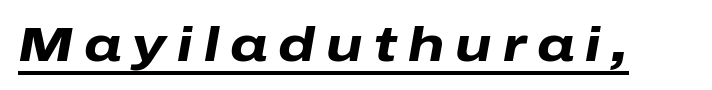
Varying glyph widths throughout — classic text-font behaviour. There is plenty of visible air inserted between adjacent glyphs. The lettering is marked with a stroke running underneath it. A full-strength bold gives these letters their thick strokes.
